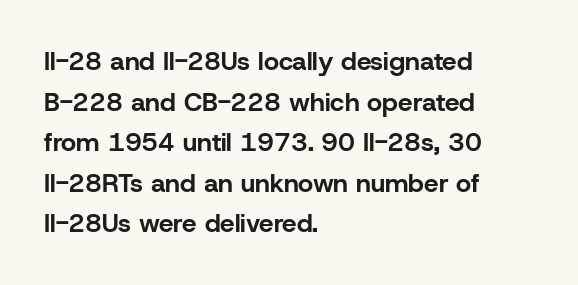
The image shows 26 px bold type, upright; set left-aligned, normal line spacing (1.56x), normal letter spacing, not underlined.
